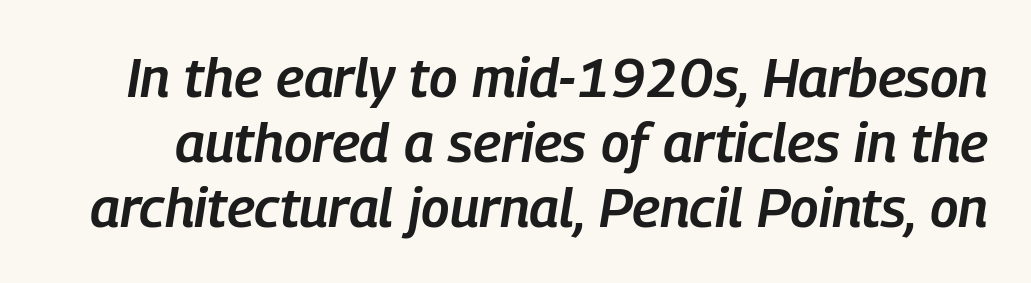
{"italic": "yes", "lean": "right", "slant_degrees": 9, "bold": "semi", "weight": "semibold", "width": "condensed", "stroke_contrast": "low", "x_height": "medium", "monospaced": "no", "underline": "no", "line_spacing_ratio": 1.18, "letter_spacing": "normal", "letter_spacing_em": 0.0, "glyph_px": 55}
